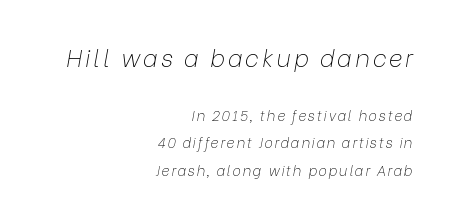
Q: Is the text bold? A: No.
Q: Is the text italic (slanted)? A: Yes, it leans right by about 9 degrees.
Q: Is the text underlined? A: No.
Q: How is the paragraph aligned? A: Right-aligned.
Q: Is the spacing between lines tight, normal or loose? A: Loose.
Q: Which block of text is set in a larger size, the first (top) or the second (bottom)? A: The first (top) one.
